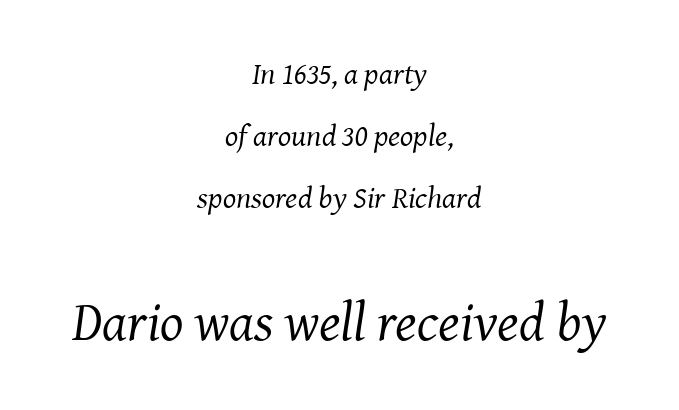
Is this a fixed-width face? No — the glyphs have proportional, varying widths. A serif font was chosen for this passage. Is the letter spacing exaggerated? No — it looks like the ordinary default. There's an unmistakable incline to the writing here.
